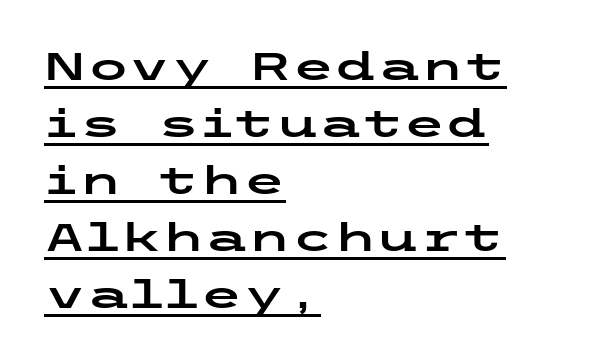
The image shows 39 px wide sans-serif type, upright; set left-aligned, normal line spacing (1.46x), normal letter spacing, underlined; low stroke contrast and a medium x-height.
